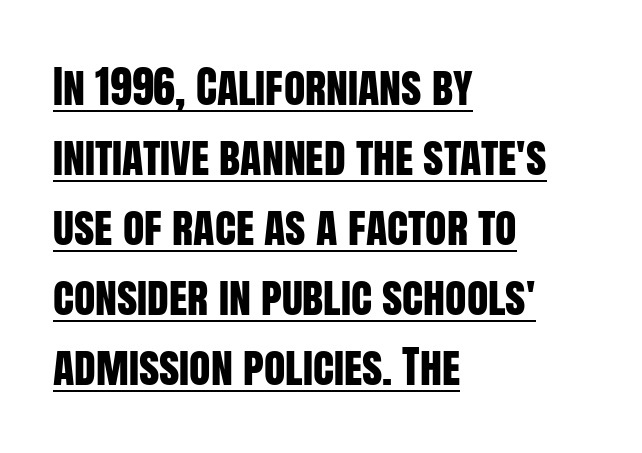
Q: Is the text italic (slanted)? A: No, it is upright.
Q: Is the typeface a serif or a sans-serif typeface? A: Sans-serif.
Q: Is the text underlined? A: Yes.
Q: How is the paragraph aligned? A: Left-aligned.
Q: Is the spacing between letters normal or unusually wide? A: Normal.
Q: Is the spacing between lines tight, normal or loose? A: Normal.
Q: Width (condensed, normal, or wide)? A: Condensed.
Q: Stroke contrast? A: Low.
Q: x-height? A: Large.
Q: Monospaced? A: No.
